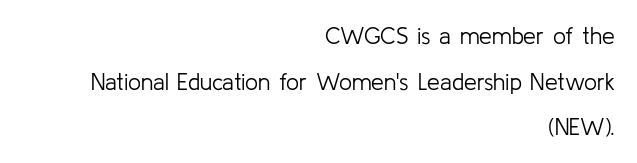
The image shows 23 px text type, upright; set right-aligned, loose line spacing (1.98x), normal letter spacing, not underlined.
